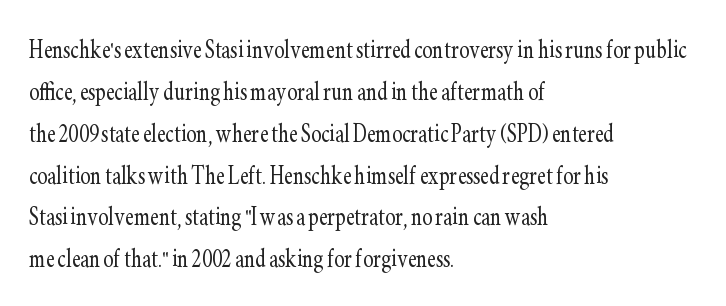
Q: Is the text bold? A: No.
Q: Is the text italic (slanted)? A: No, it is upright.
Q: Is the typeface a serif or a sans-serif typeface? A: Serif.
Q: Is the text underlined? A: No.
Q: How is the paragraph aligned? A: Left-aligned.
Q: Is the spacing between letters normal or unusually wide? A: Normal.
Q: Is the spacing between lines tight, normal or loose? A: Normal.
Q: Width (condensed, normal, or wide)? A: Condensed.
Q: Stroke contrast? A: Low.
Q: x-height? A: Small.
Q: Monospaced? A: No.
